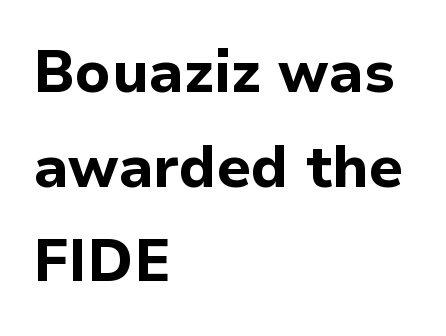
{"serif": "no", "italic": "no", "bold": "yes", "weight": "bold", "width": "normal", "stroke_contrast": "low", "x_height": "medium", "monospaced": "no", "underline": "no", "align": "left", "line_spacing": "normal", "line_spacing_ratio": 1.63, "letter_spacing": "normal", "letter_spacing_em": 0.0, "glyph_px": 58}
